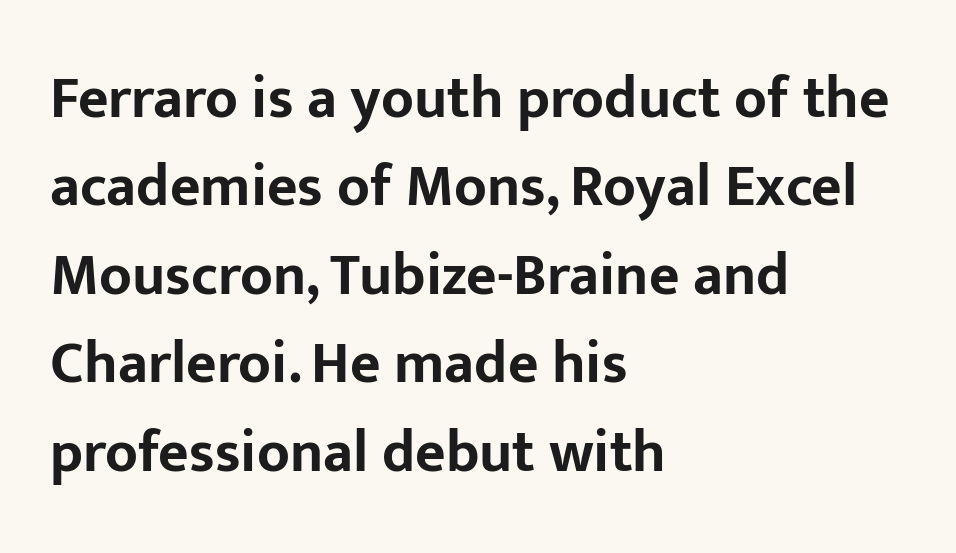
The image shows 59 px bold sans-serif type, upright; set left-aligned, normal line spacing (1.5x), normal letter spacing, not underlined; low stroke contrast and a medium x-height.
